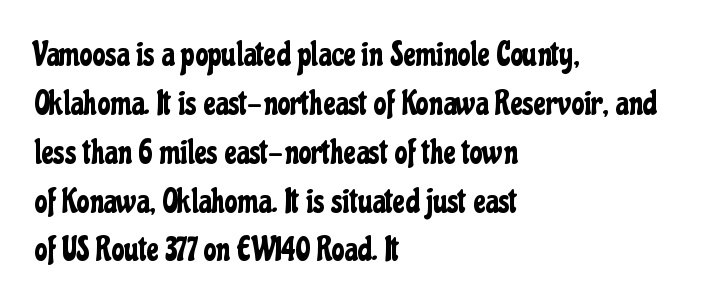
The tracking reads as untouched default to a designer's eye. Decoration check: the copy has no underline. Ascenders rise straight up at ninety degrees. The compositor pushed each line to the left boundary.
